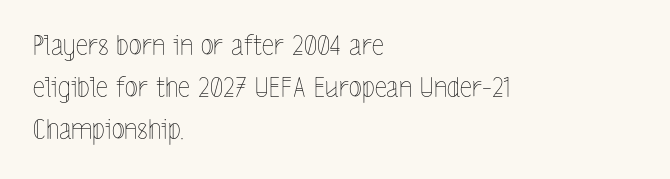
The image shows 27 px text type, upright; set left-aligned, normal line spacing (1.56x), normal letter spacing, not underlined.
